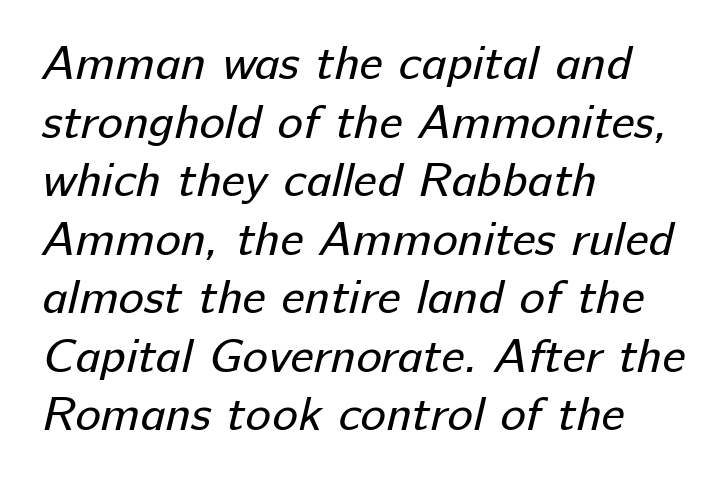
Q: Is the text bold? A: No.
Q: Is the typeface a serif or a sans-serif typeface? A: Sans-serif.
Q: Is the text underlined? A: No.
Q: How is the paragraph aligned? A: Left-aligned.
Q: Is the spacing between letters normal or unusually wide? A: Normal.
Q: Width (condensed, normal, or wide)? A: Normal.
Q: Stroke contrast? A: Low.
Q: x-height? A: Medium.
Q: Monospaced? A: No.
